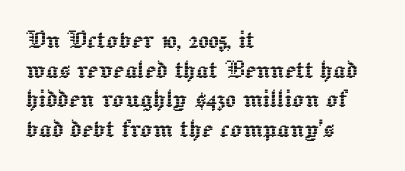
{"italic": "no", "width": "normal", "x_height": "medium", "monospaced": "no", "underline": "no", "align": "left", "line_spacing": "tight", "line_spacing_ratio": 0.99, "letter_spacing": "normal", "letter_spacing_em": 0.0, "glyph_px": 30}
